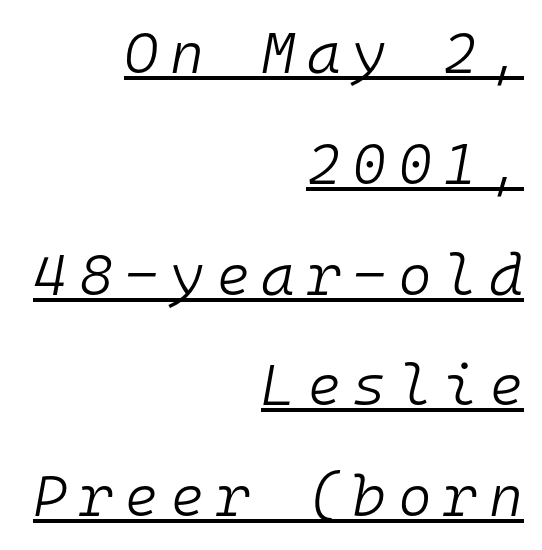
The image shows 58 px light type, italic (leaning right), monospaced; set right-aligned, loose line spacing (1.91x), unusually wide letter spacing (+0.2 em), underlined; low stroke contrast and a medium x-height.
